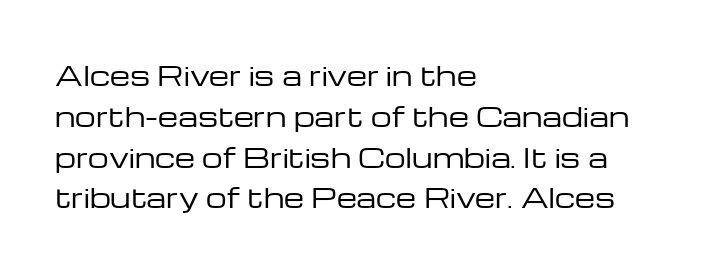
The gap between lines stays unmarked. No extra tracking has been applied to these lines. Does the leading feel generous? No, just average. Short and long lines alike share a common starting point at left.
